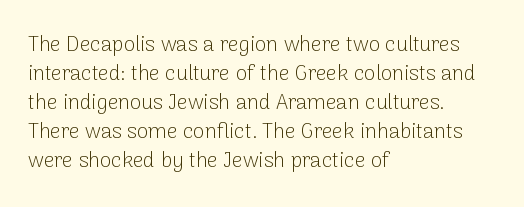
The image shows 21 px text type, upright; set left-aligned, normal line spacing (1.38x), normal letter spacing, not underlined.
